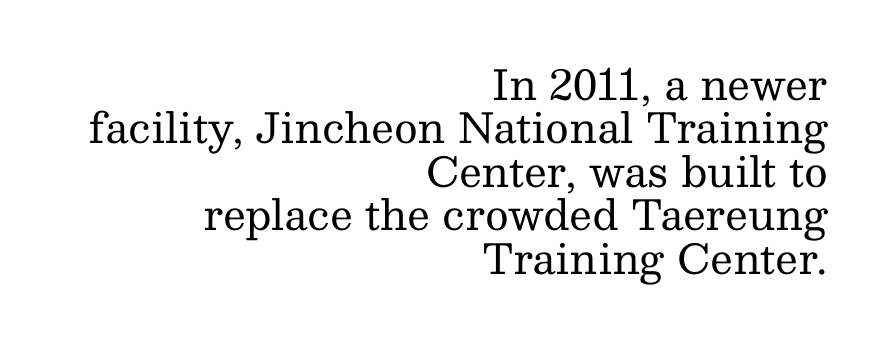
{"serif": "yes", "italic": "no", "bold": "no", "weight": "regular", "width": "normal", "stroke_contrast": "medium", "x_height": "medium", "monospaced": "no", "underline": "no", "align": "right", "line_spacing": "tight", "line_spacing_ratio": 1.06, "letter_spacing": "normal", "letter_spacing_em": 0.0, "glyph_px": 41}
